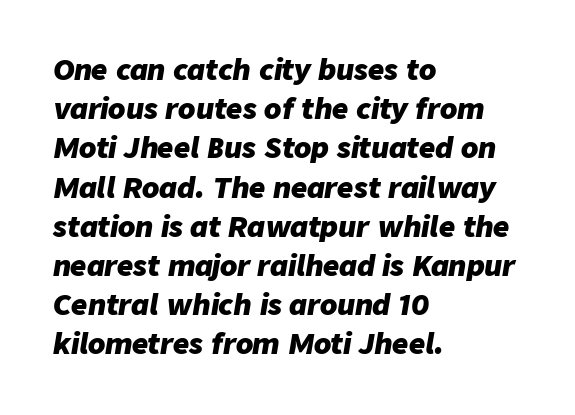
Words float on clear page, feet unadorned. This is oblique type, the kind used for emphasis or titles. The face used here is proportionally spaced, like ordinary book or web type. Compared with typical paragraphs, the rows here are spaced about the same.
